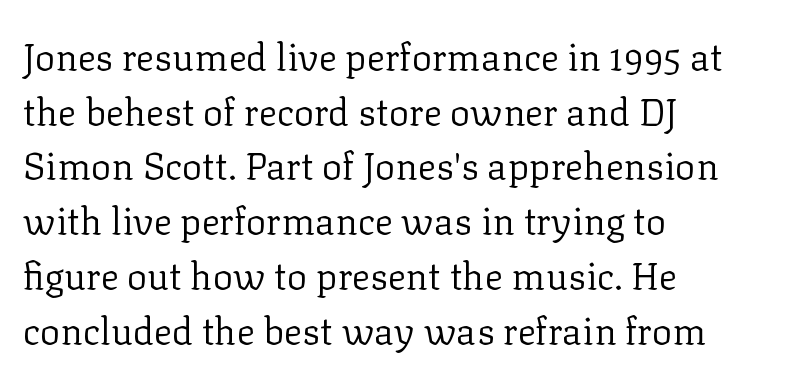
{"serif": "yes", "italic": "no", "bold": "no", "weight": "regular", "width": "normal", "stroke_contrast": "low", "x_height": "medium", "monospaced": "no", "underline": "no", "align": "left", "line_spacing": "normal", "line_spacing_ratio": 1.44, "letter_spacing": "normal", "letter_spacing_em": 0.0, "glyph_px": 38}
